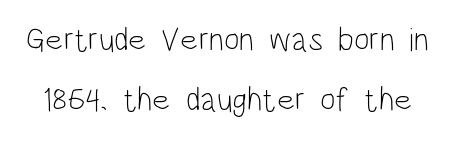
Q: Is the text bold? A: No.
Q: Is the text italic (slanted)? A: No, it is upright.
Q: Is the typeface a serif or a sans-serif typeface? A: Sans-serif.
Q: Is the text underlined? A: No.
Q: Is the spacing between letters normal or unusually wide? A: Normal.
Q: Width (condensed, normal, or wide)? A: Condensed.
Q: Stroke contrast? A: Low.
Q: x-height? A: Large.
Q: Monospaced? A: No.
